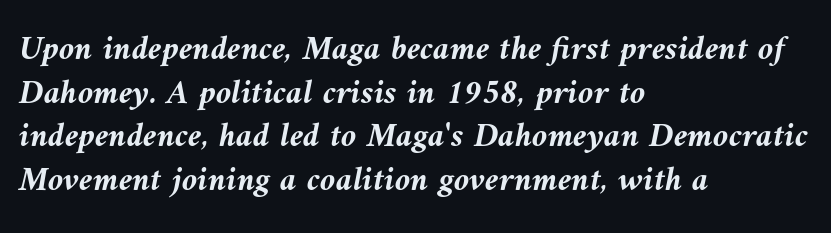
{"italic": "yes", "lean": "left", "slant_degrees": 9, "bold": "yes", "weight": "semibold", "width": "normal", "stroke_contrast": "medium", "x_height": "medium", "monospaced": "no", "underline": "no", "align": "left", "line_spacing": "normal", "line_spacing_ratio": 1.25, "letter_spacing": "normal", "letter_spacing_em": 0.0, "glyph_px": 35}
